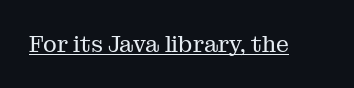
Students, observe the line beneath the letters — that is underlining. You can tell it's not italic because the verticals are truly vertical. Stems here are at most as thick as an everyday book face. Between one letter and the next there's only the usual sliver of space.
